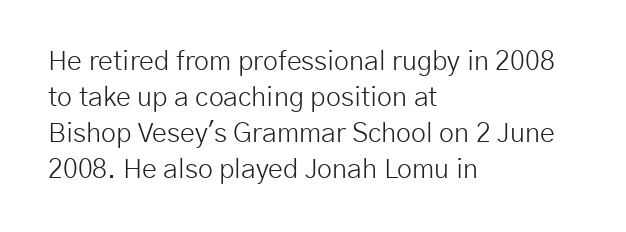
The image shows 27 px text type, upright; set left-aligned, normal line spacing (1.33x), normal letter spacing, not underlined.
